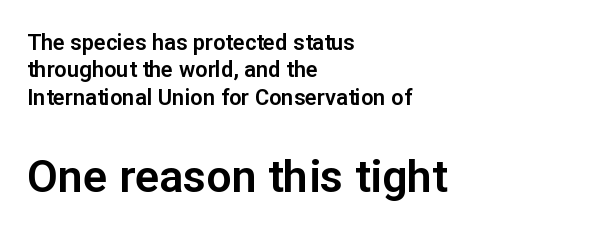
Glance below the letters and you will spot only blank space. This is sans-serif lettering, the kind often seen on screens and signage. Teacher's note: observe the even left margin — that is flush-left alignment. The passage shown is typed in a proportional face where columns would drift. The later block is typeset at a bigger size than the earlier block. Look at the tracking — it's just the regular setting, nothing added.
